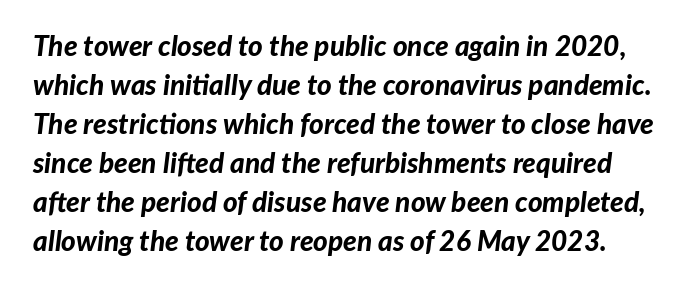
Q: Is the text bold? A: Yes.
Q: Is the text italic (slanted)? A: Yes, it leans right by about 7 degrees.
Q: Is the text underlined? A: No.
Q: Is the spacing between letters normal or unusually wide? A: Normal.
Q: Is the spacing between lines tight, normal or loose? A: Normal.
Q: Width (condensed, normal, or wide)? A: Normal.
Q: Stroke contrast? A: Low.
Q: x-height? A: Medium.
Q: Monospaced? A: No.
